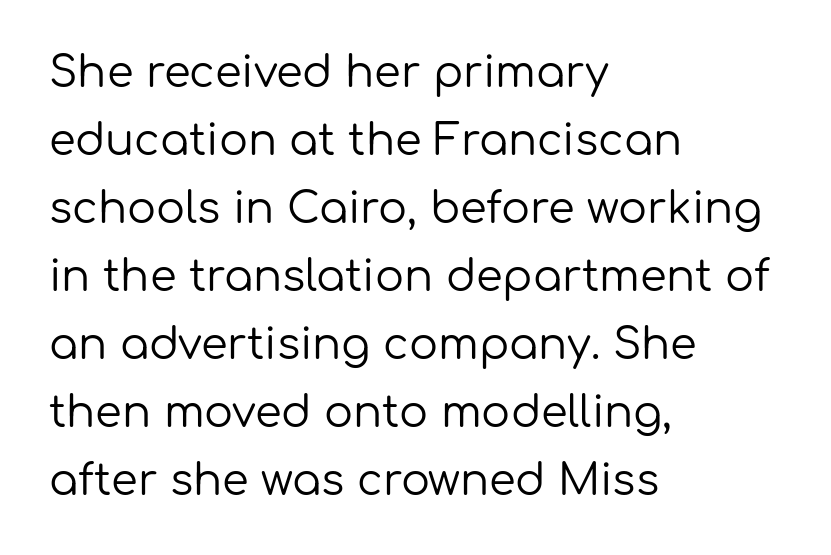
The paragraph has a hard left edge and a soft right edge. The strokes carry an ordinary text weight at most. Decoration check: the copy has no underline. The rendering uses natural spacing where letterforms have individual widths.
